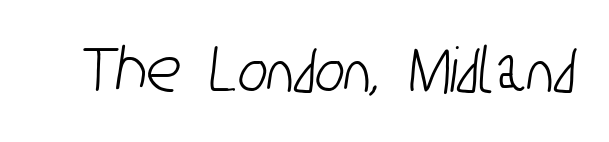
{"serif": "no", "width": "condensed", "stroke_contrast": "low", "x_height": "medium", "monospaced": "no", "underline": "no", "letter_spacing": "normal", "letter_spacing_em": 0.0, "glyph_px": 70}
